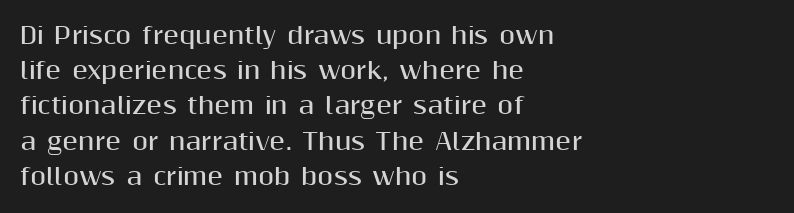
Q: Is the text bold? A: Yes.
Q: Is the text italic (slanted)? A: No, it is upright.
Q: Is the text underlined? A: No.
Q: How is the paragraph aligned? A: Left-aligned.
Q: Is the spacing between letters normal or unusually wide? A: Normal.
Q: Is the spacing between lines tight, normal or loose? A: Normal.
